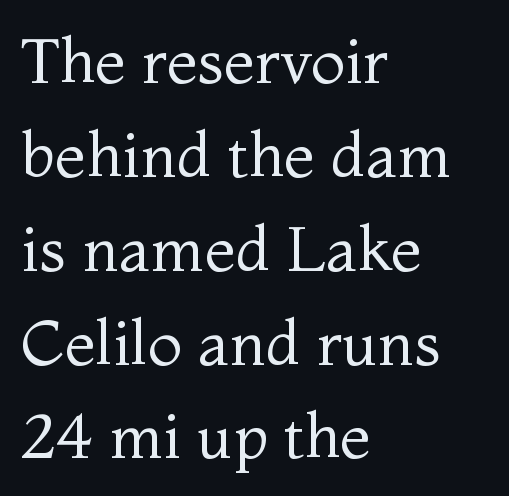
Each letter keeps its own natural width here, so spacing adapts to shape. Words appear dense and cohesive because spacing is normal. These glyphs show unthickened strokes, regular width or finer. A roman cut, with each character standing at attention. Look at the bottom of the vertical strokes: they flare into serifs here.
